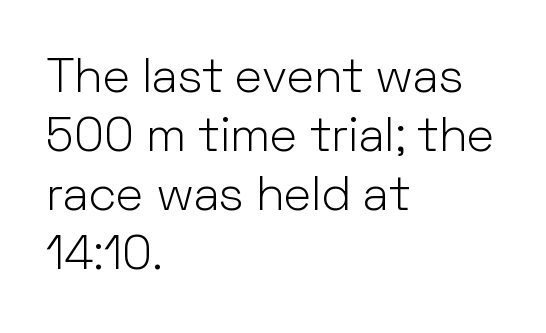
Q: Is the text bold? A: No.
Q: Is the text italic (slanted)? A: No, it is upright.
Q: Is the typeface a serif or a sans-serif typeface? A: Sans-serif.
Q: Is the text underlined? A: No.
Q: How is the paragraph aligned? A: Left-aligned.
Q: Is the spacing between letters normal or unusually wide? A: Normal.
Q: Width (condensed, normal, or wide)? A: Normal.
Q: Stroke contrast? A: Low.
Q: x-height? A: Medium.
Q: Monospaced? A: No.
